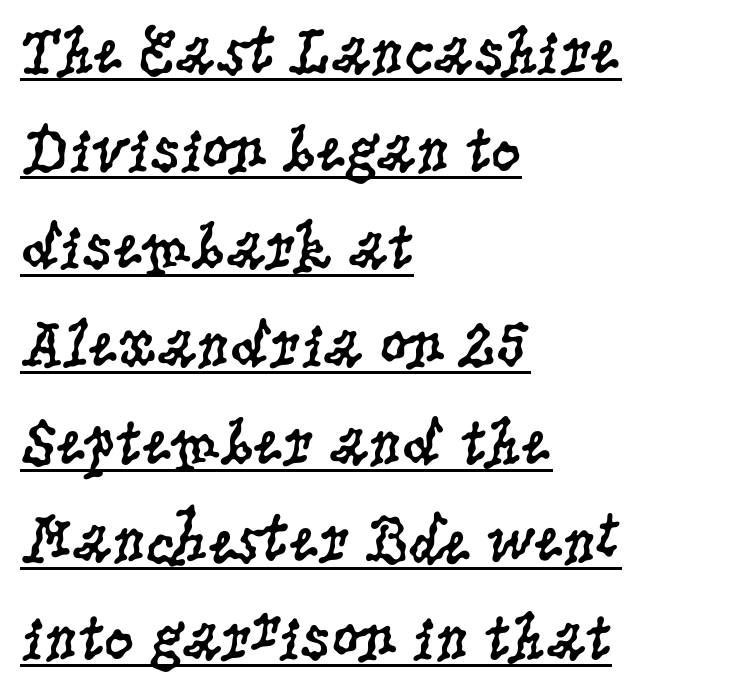
The image shows 66 px regular-weight, condensed serif type; set left-aligned, normal line spacing (1.48x), normal letter spacing, underlined; low stroke contrast and a large x-height.
